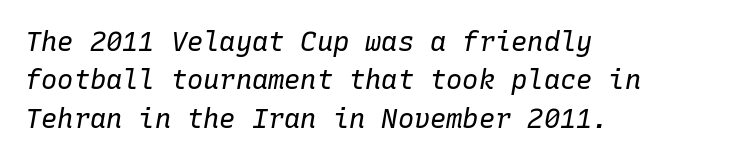
Q: Is the text bold? A: No.
Q: Is the text italic (slanted)? A: Yes, it leans right by about 10 degrees.
Q: Is the text underlined? A: No.
Q: How is the paragraph aligned? A: Left-aligned.
Q: Is the spacing between letters normal or unusually wide? A: Normal.
Q: Is the spacing between lines tight, normal or loose? A: Normal.
